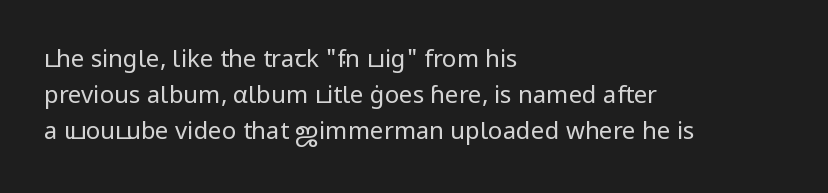
There is no visible air inserted between adjacent glyphs. The rendering anchors every line to the left-hand side. Counters stay open thanks to moderate or lighter strokes. Is there much room between lines? A standard amount, neither cramped nor airy. Type without underlining.
